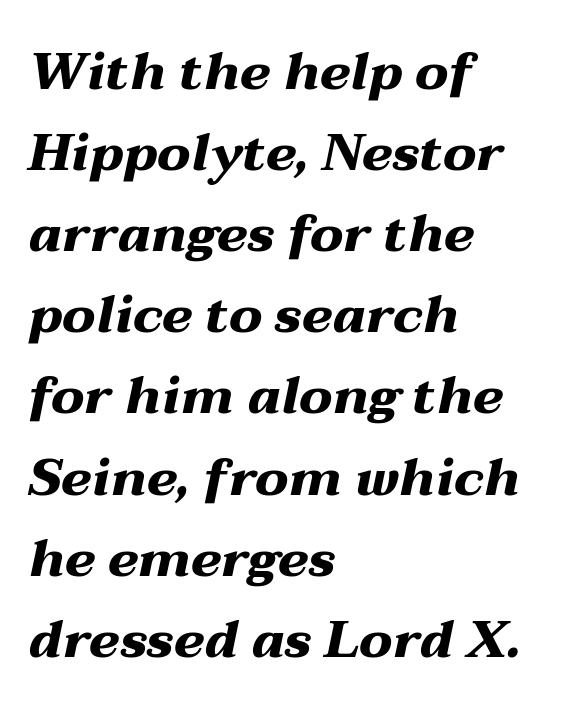
{"italic": "yes", "lean": "right", "slant_degrees": 12, "bold": "yes", "weight": "heavy", "width": "wide", "stroke_contrast": "medium", "x_height": "medium", "monospaced": "no", "underline": "no", "align": "left", "line_spacing": "normal", "line_spacing_ratio": 1.56, "letter_spacing": "normal", "letter_spacing_em": 0.0, "glyph_px": 52}
